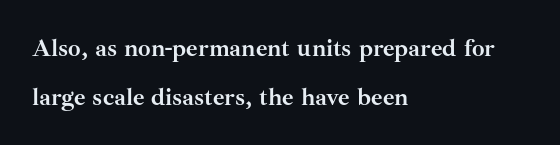
The image shows 25 px bold type, upright; set left-aligned, loose line spacing (1.96x), normal letter spacing, not underlined.
